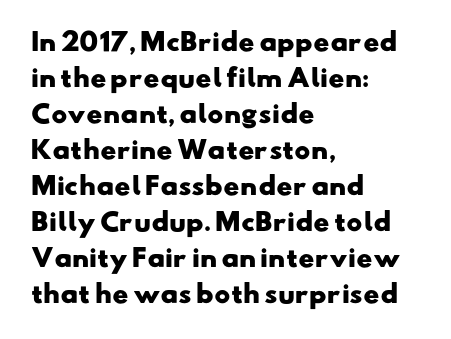
The image shows 24 px bold type; set left-aligned, normal line spacing (1.5x), normal letter spacing, not underlined.
